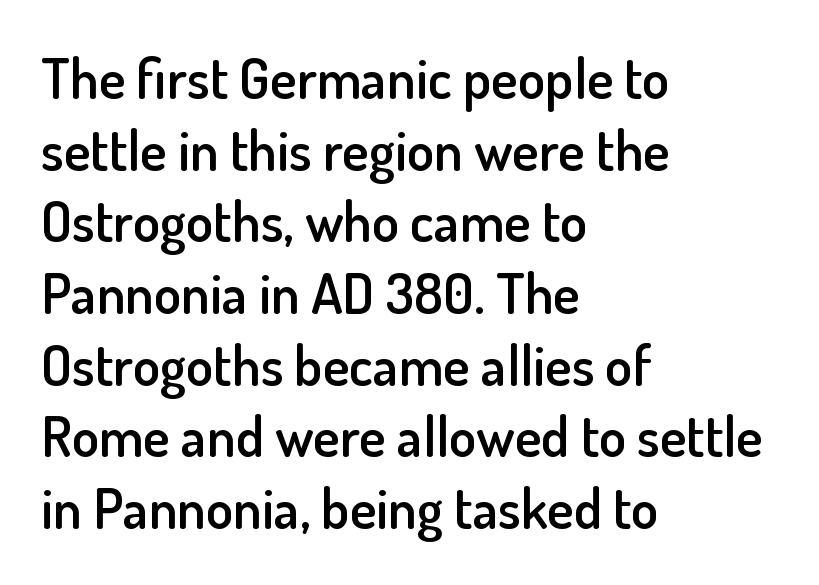
The image shows 56 px semibold sans-serif type, upright; set left-aligned, normal line spacing (1.28x), normal letter spacing, not underlined; low stroke contrast and a small x-height.
